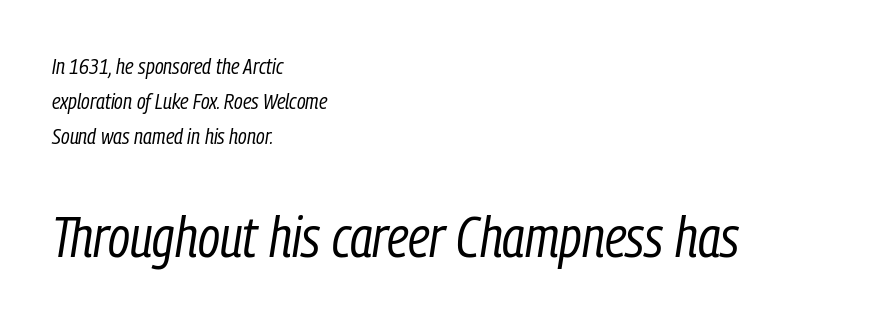
Tracking value appears to be zero — textbook default spacing. Characters are canted at an angle relative to the baseline's perpendicular. The cut favours lightness, reaching ordinary text weight at its darkest. Vertical spacing — default. Unmarked baselines from the first word to the last. Short and long lines alike share a common starting point at left.
